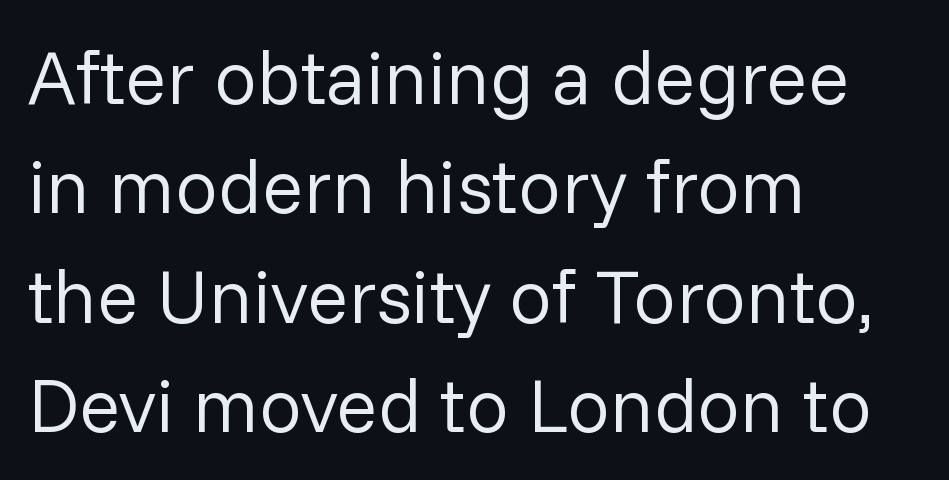
The image shows 76 px regular-weight sans-serif type, upright; set left-aligned, normal line spacing (1.44x), normal letter spacing, not underlined; low stroke contrast and a medium x-height.
